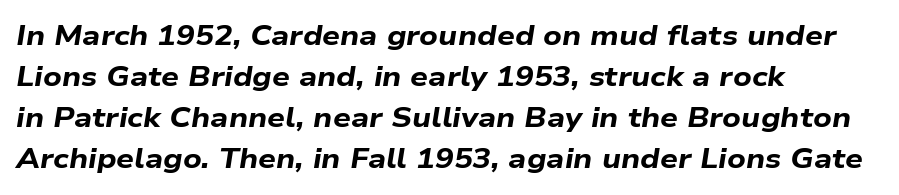
Q: Is the text bold? A: Yes.
Q: Is the text italic (slanted)? A: Yes, it leans right by about 9 degrees.
Q: Is the text underlined? A: No.
Q: How is the paragraph aligned? A: Left-aligned.
Q: Is the spacing between letters normal or unusually wide? A: Normal.
Q: Is the spacing between lines tight, normal or loose? A: Normal.
Q: Width (condensed, normal, or wide)? A: Wide.
Q: Stroke contrast? A: Low.
Q: x-height? A: Medium.
Q: Monospaced? A: No.
